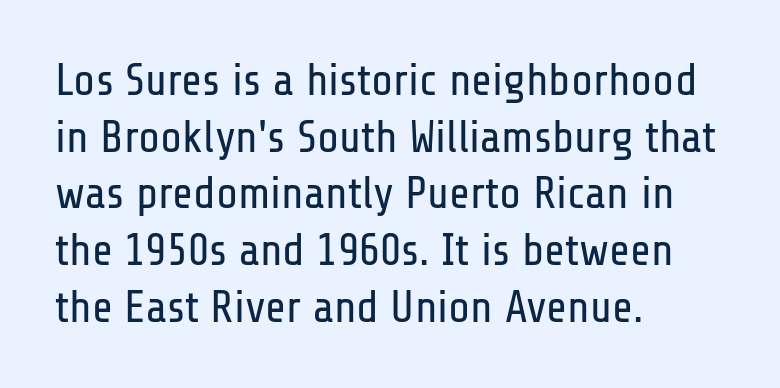
The font is comparable to plain body text, perhaps lighter. This rendering leaves character spacing at its baseline value. Any mark beneath the type? The region is blank. Each letter keeps its own natural width here, so spacing adapts to shape. The leading is moderate, giving the passage an even texture. Every stem runs plumb, perpendicular to the baseline.
